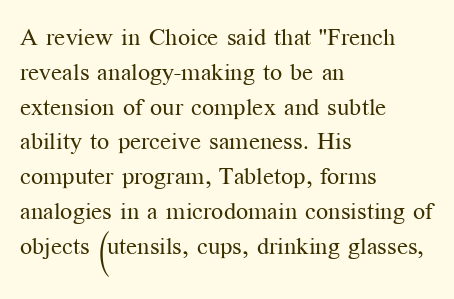
Summary of weight: not heavy and not bold. The passage shown stacks its lines at a standard gap. Upright lettering throughout. Tracking value appears to be zero — textbook default spacing.
